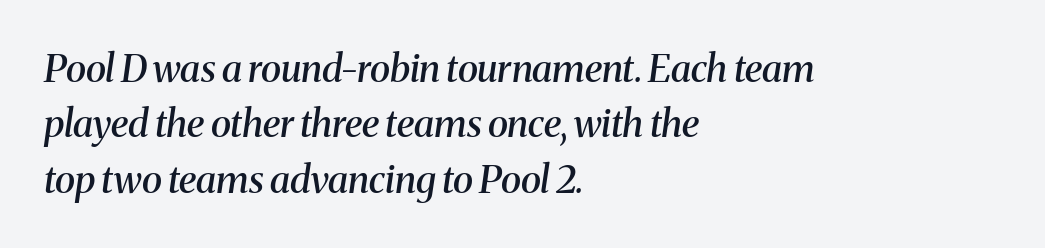
Slightly chunky letters — semibold, I'd say, not full bold. The passage shown is typed in a proportional face where columns would drift. If you drew a line through each stem, it would be angled. Check the space under the baseline: it is left empty. Visually the block forms a straight wall on the left and a jagged coastline on the right. Stroke terminals: seriffed.
